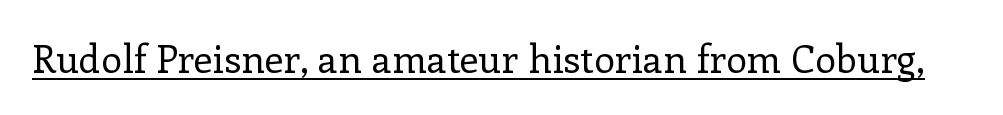
Q: Is the text bold? A: No.
Q: Is the text italic (slanted)? A: No, it is upright.
Q: Is the typeface a serif or a sans-serif typeface? A: Serif.
Q: Is the text underlined? A: Yes.
Q: Is the spacing between letters normal or unusually wide? A: Normal.
Q: Width (condensed, normal, or wide)? A: Normal.
Q: Stroke contrast? A: Low.
Q: x-height? A: Medium.
Q: Monospaced? A: No.
